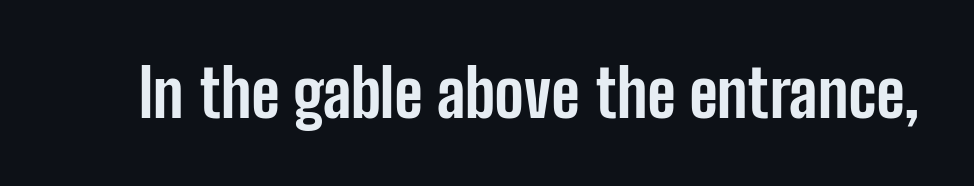
{"serif": "no", "italic": "no", "bold": "yes", "weight": "bold", "width": "condensed", "stroke_contrast": "low", "x_height": "medium", "monospaced": "no", "underline": "no", "letter_spacing": "normal", "letter_spacing_em": 0.0, "glyph_px": 65}
